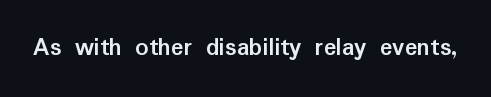
The image shows 26 px bold type, upright; set normal letter spacing, not underlined.
